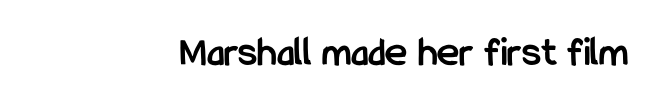
This sample has the flowing, uneven cadence of proportional lettering. The face used here is rendered with its standard letterfit. Plain, unruled lines of type. Nope, no serifs anywhere on these letters. This sample uses an upright cut, with every glyph sitting square on the baseline. Heavy-handed strokes throughout: this text is bold.
